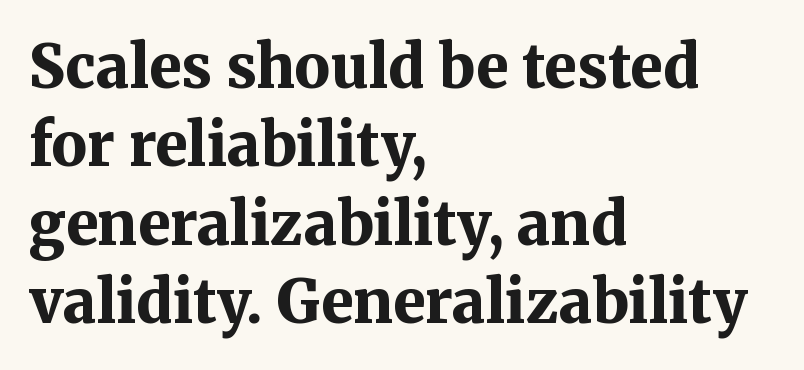
The image shows 59 px bold serif type, upright; set left-aligned, normal line spacing (1.33x), normal letter spacing, not underlined; medium stroke contrast and a medium x-height.
